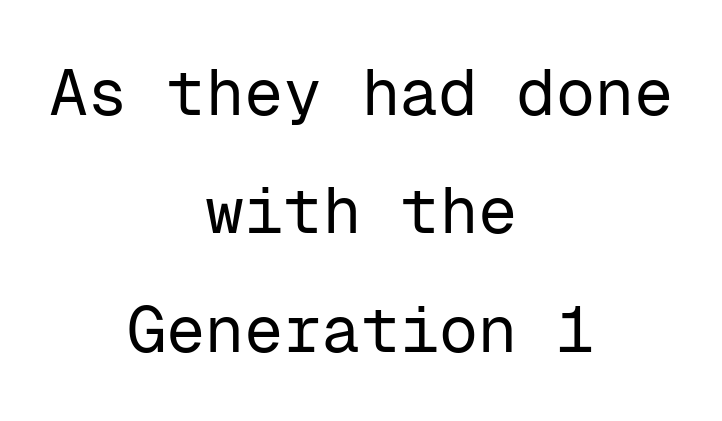
The image shows 65 px regular-weight sans-serif type, upright, monospaced; set centered, line spacing 1.82x, normal letter spacing, not underlined; low stroke contrast and a medium x-height.
